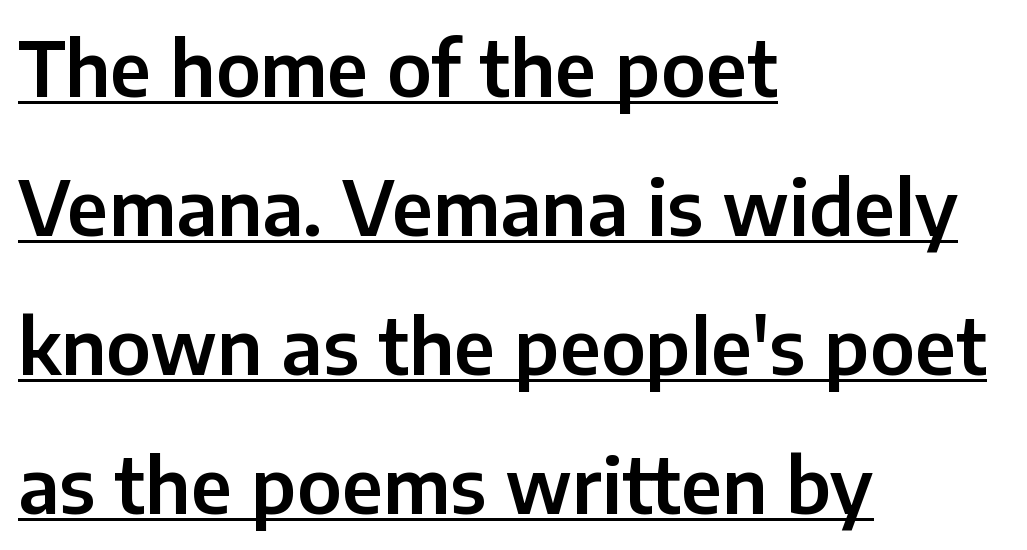
The image shows 76 px sans-serif type, upright; set left-aligned, line spacing 1.83x, normal letter spacing, underlined; low stroke contrast and a medium x-height.
